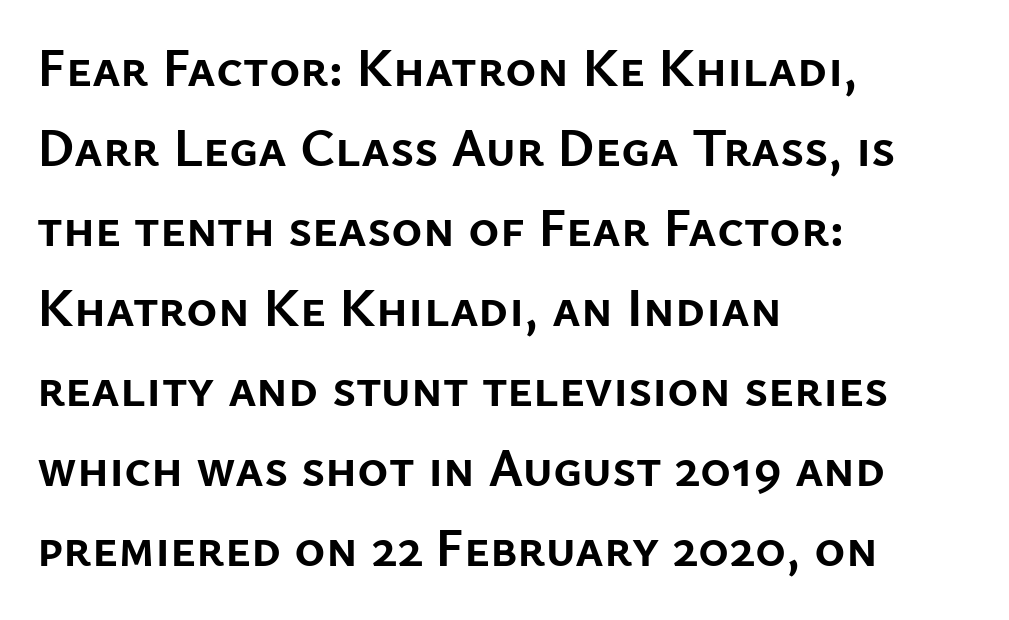
{"serif": "no", "italic": "no", "bold": "yes", "weight": "semibold", "width": "normal", "stroke_contrast": "low", "x_height": "medium", "monospaced": "no", "underline": "no", "align": "left", "line_spacing": "normal", "line_spacing_ratio": 1.51, "letter_spacing": "normal", "letter_spacing_em": 0.0, "glyph_px": 53}
